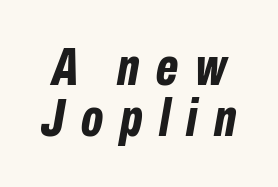
Q: Is the text bold? A: Yes.
Q: Is the text italic (slanted)? A: Yes, it leans right by about 10 degrees.
Q: Is the text underlined? A: No.
Q: Is the spacing between letters normal or unusually wide? A: Unusually wide.
Q: Is the spacing between lines tight, normal or loose? A: Tight.
Q: Width (condensed, normal, or wide)? A: Condensed.
Q: Stroke contrast? A: Low.
Q: x-height? A: Medium.
Q: Monospaced? A: No.
